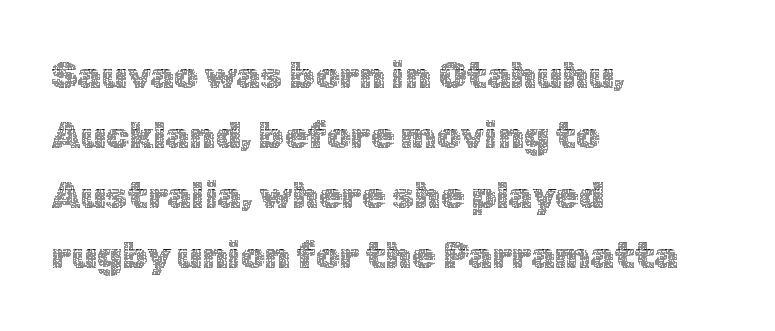
The image shows 38 px thin type, upright; set left-aligned, normal line spacing (1.58x), normal letter spacing, not underlined; a medium x-height.
